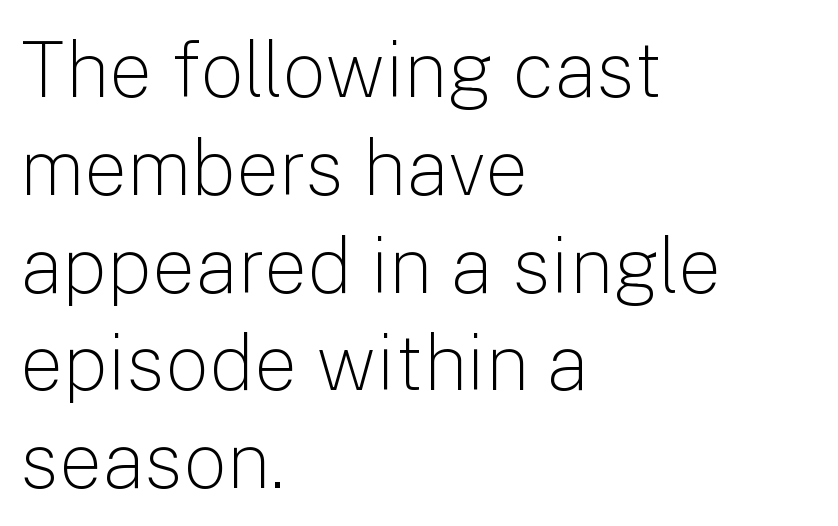
A bare baseline throughout the passage. Regarding serifs, this sample does without them. Counters stay open thanks to moderate or lighter strokes. Leftover space on each line is placed entirely after the last word. Every character sits straight up, as roman type does. Varying glyph widths throughout — classic text-font behaviour.
